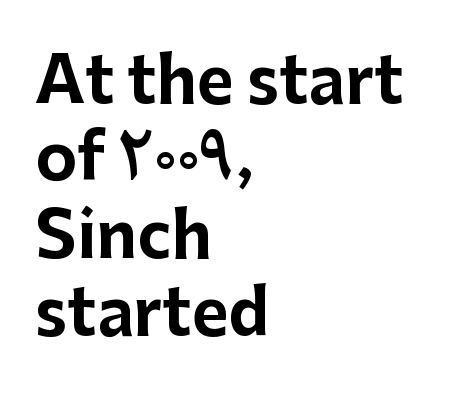
The image shows 63 px bold sans-serif type, upright; set left-aligned, line spacing 1.23x, normal letter spacing, not underlined; low stroke contrast and a medium x-height.
